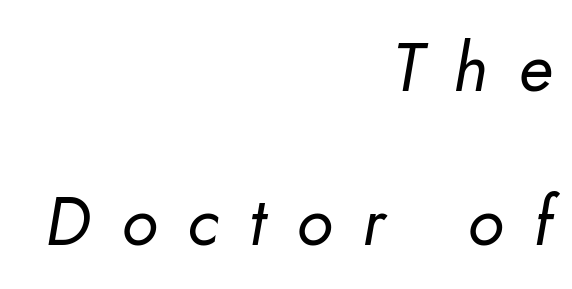
Q: Is the text bold? A: No.
Q: Is the text italic (slanted)? A: Yes, it leans right by about 10 degrees.
Q: Is the text underlined? A: No.
Q: How is the paragraph aligned? A: Right-aligned.
Q: Is the spacing between letters normal or unusually wide? A: Unusually wide.
Q: Is the spacing between lines tight, normal or loose? A: Loose.
Q: Width (condensed, normal, or wide)? A: Normal.
Q: Stroke contrast? A: Low.
Q: x-height? A: Small.
Q: Monospaced? A: No.
